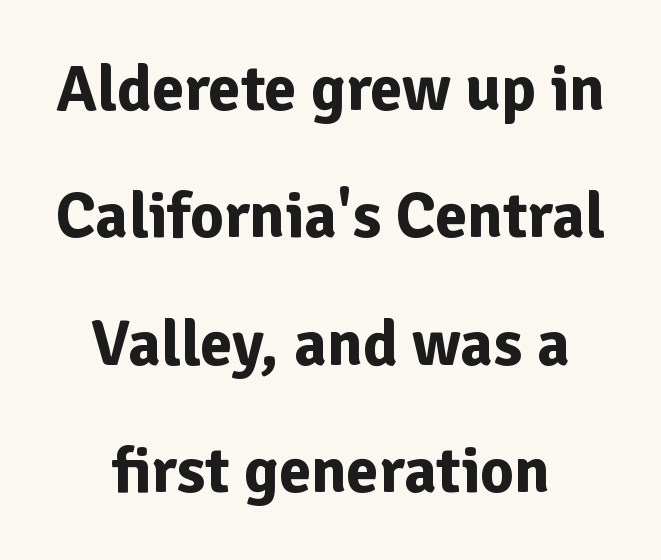
{"serif": "no", "italic": "no", "bold": "yes", "weight": "bold", "width": "normal", "stroke_contrast": "low", "x_height": "medium", "monospaced": "no", "underline": "no", "align": "center", "line_spacing": "loose", "line_spacing_ratio": 1.96, "letter_spacing": "normal", "letter_spacing_em": 0.0, "glyph_px": 65}
